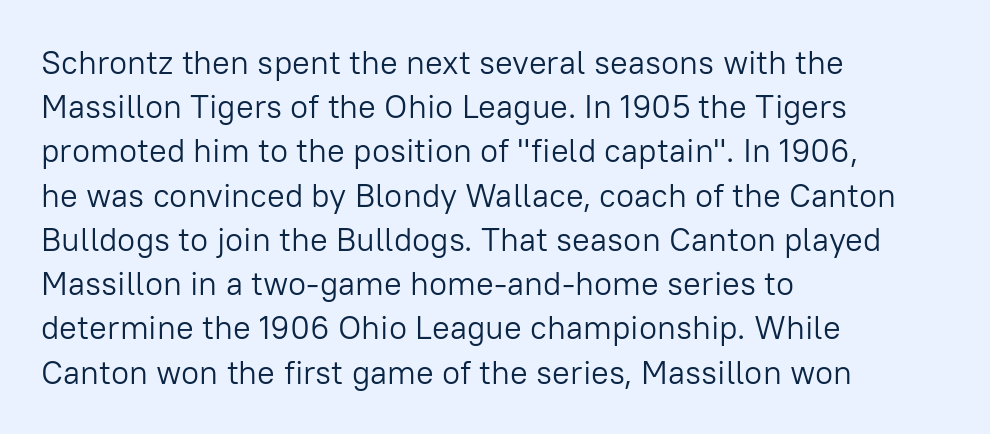
Notice how the passage keeps a crisp vertical edge on the left only. Think of a printed novel: that variable character pitch is what you see here. The designer left line spacing at the default. Students, note that the glyphs here touch the page at normal intervals. Nope, no serifs anywhere on these letters. The weight tops out at a normal text grade.
